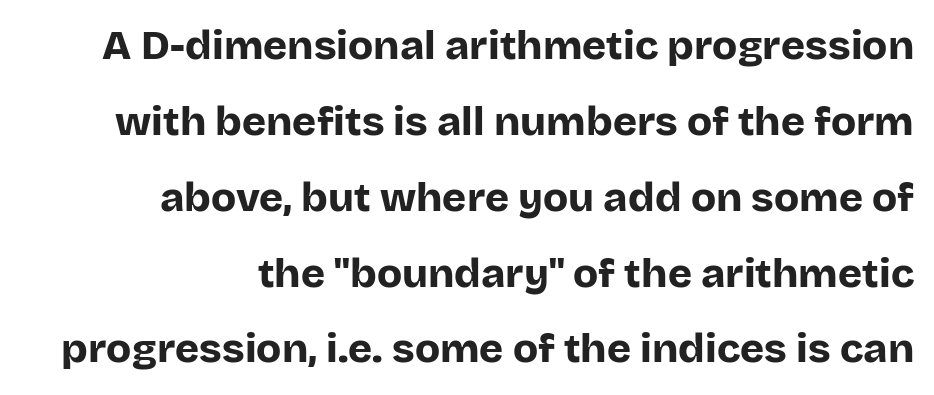
The image shows 41 px bold sans-serif type, upright; set right-aligned, line spacing 1.85x, normal letter spacing, not underlined; low stroke contrast and a large x-height.
